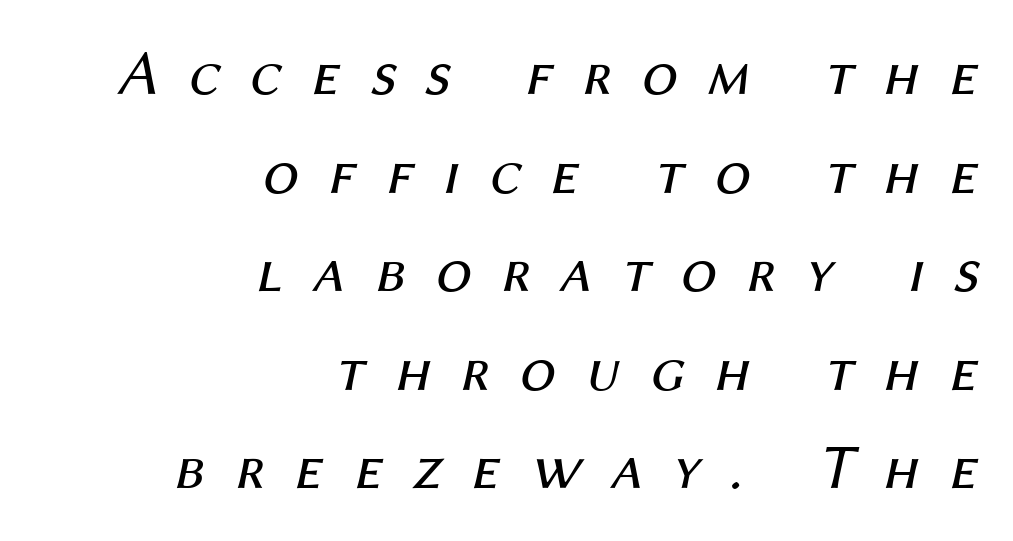
{"italic": "yes", "lean": "right", "slant_degrees": 12, "bold": "no", "weight": "regular", "width": "normal", "stroke_contrast": "medium", "x_height": "medium", "monospaced": "no", "underline": "no", "align": "right", "line_spacing": "normal", "line_spacing_ratio": 1.54, "letter_spacing": "wide", "letter_spacing_em": 0.46, "glyph_px": 64}
